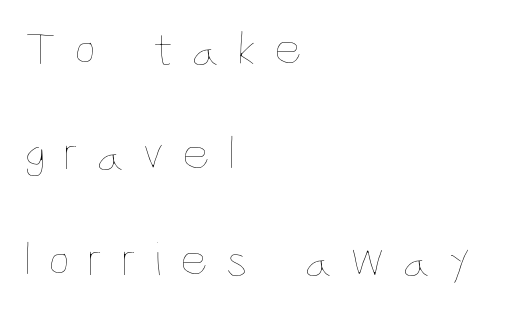
Q: Is the text bold? A: No.
Q: Is the text italic (slanted)? A: No, it is upright.
Q: Is the text underlined? A: No.
Q: How is the paragraph aligned? A: Left-aligned.
Q: Is the spacing between letters normal or unusually wide? A: Unusually wide.
Q: Is the spacing between lines tight, normal or loose? A: Loose.
Q: Width (condensed, normal, or wide)? A: Condensed.
Q: Stroke contrast? A: Low.
Q: x-height? A: Large.
Q: Monospaced? A: No.
